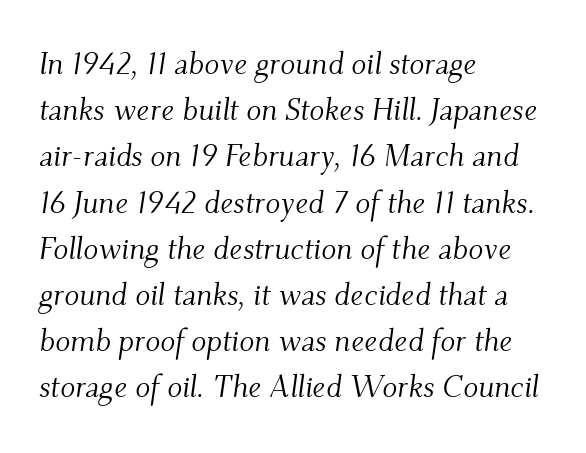
The passage shown is not underscored anywhere. A typesetter would call this leading conventional body-copy spacing. The horizontal fit of the characters is conventional and even. This is oblique type, the kind used for emphasis or titles. These lines are rendered in a variable-pitch font.
